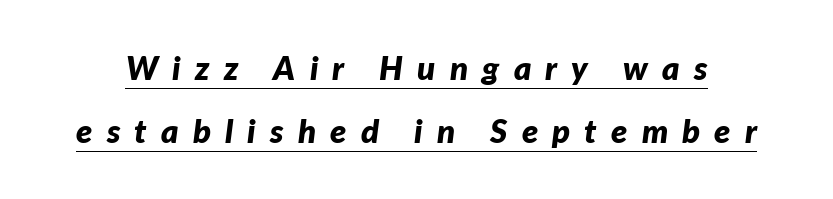
The image shows 33 px bold type, italic (leaning right); set loose line spacing (1.91x), unusually wide letter spacing (+0.43 em), underlined; low stroke contrast and a medium x-height.
